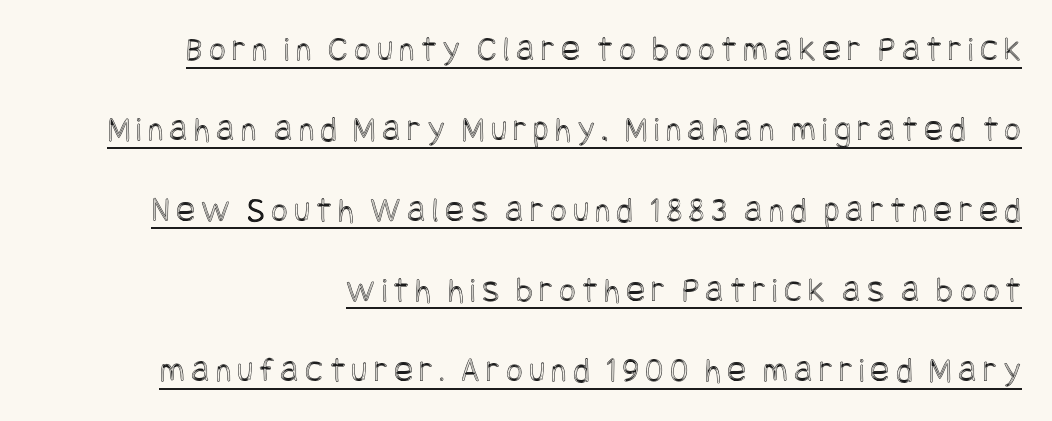
Q: Is the text italic (slanted)? A: No, it is upright.
Q: Is the text underlined? A: Yes.
Q: How is the paragraph aligned? A: Right-aligned.
Q: Is the spacing between lines tight, normal or loose? A: Loose.
Q: Width (condensed, normal, or wide)? A: Condensed.
Q: x-height? A: Large.
